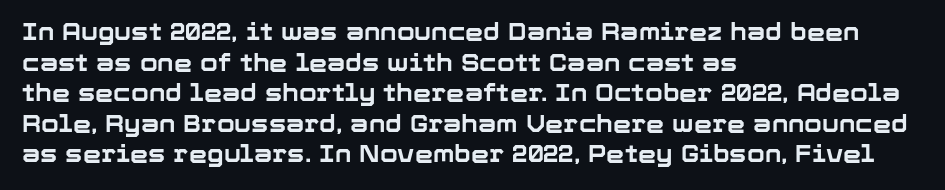
Q: Is the text bold? A: Yes.
Q: Is the text italic (slanted)? A: No, it is upright.
Q: Is the text underlined? A: No.
Q: How is the paragraph aligned? A: Left-aligned.
Q: Is the spacing between letters normal or unusually wide? A: Normal.
Q: Is the spacing between lines tight, normal or loose? A: Normal.
